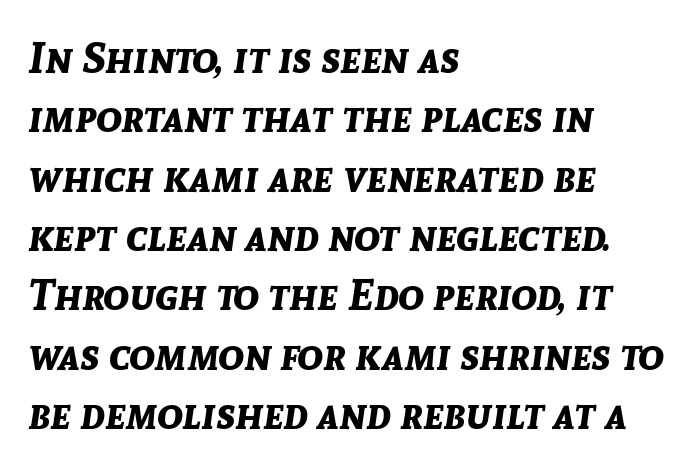
The image shows 43 px bold type, italic (leaning right); set left-aligned, normal line spacing (1.38x), normal letter spacing, not underlined; low stroke contrast and a medium x-height.
